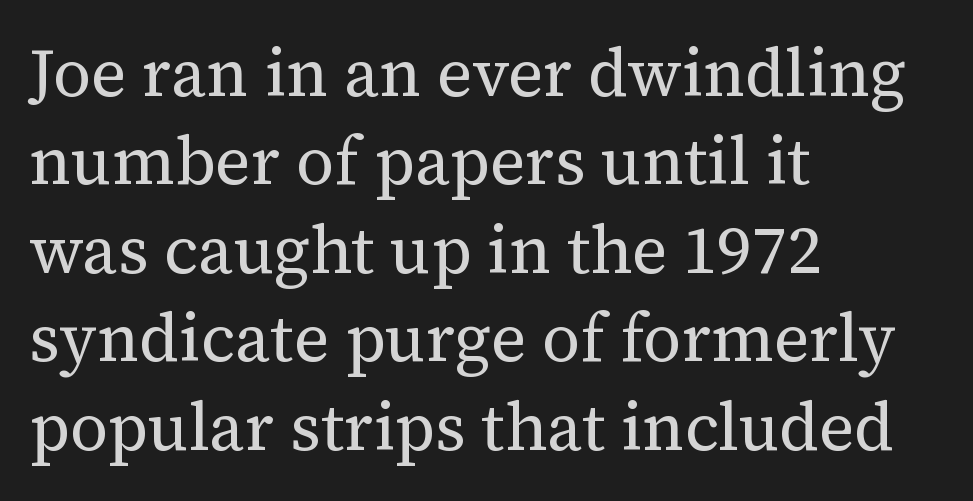
The image shows 67 px regular-weight serif type, upright; set left-aligned, normal line spacing (1.32x), normal letter spacing, not underlined; medium stroke contrast and a medium x-height.
